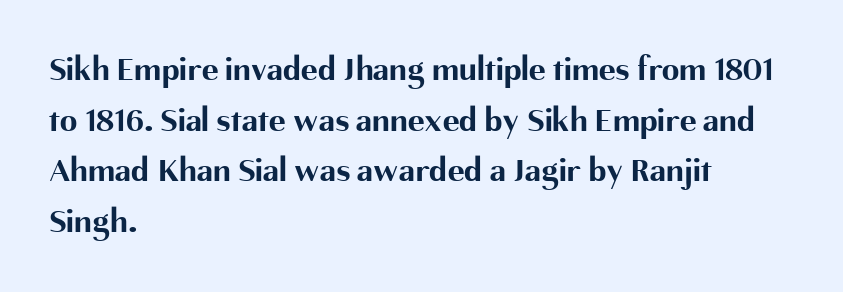
Q: Is the text bold? A: Yes.
Q: Is the text italic (slanted)? A: No, it is upright.
Q: Is the typeface a serif or a sans-serif typeface? A: Sans-serif.
Q: Is the text underlined? A: No.
Q: How is the paragraph aligned? A: Left-aligned.
Q: Is the spacing between letters normal or unusually wide? A: Normal.
Q: Is the spacing between lines tight, normal or loose? A: Normal.
Q: Width (condensed, normal, or wide)? A: Normal.
Q: Stroke contrast? A: Medium.
Q: x-height? A: Medium.
Q: Monospaced? A: No.
